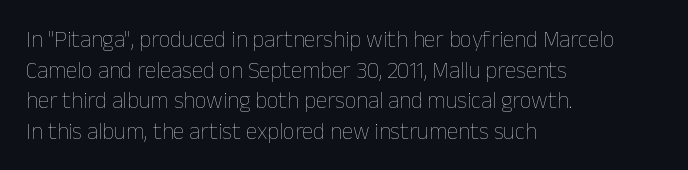
Q: Is the text bold? A: No.
Q: Is the text italic (slanted)? A: No, it is upright.
Q: Is the text underlined? A: No.
Q: How is the paragraph aligned? A: Left-aligned.
Q: Is the spacing between letters normal or unusually wide? A: Normal.
Q: Is the spacing between lines tight, normal or loose? A: Normal.
